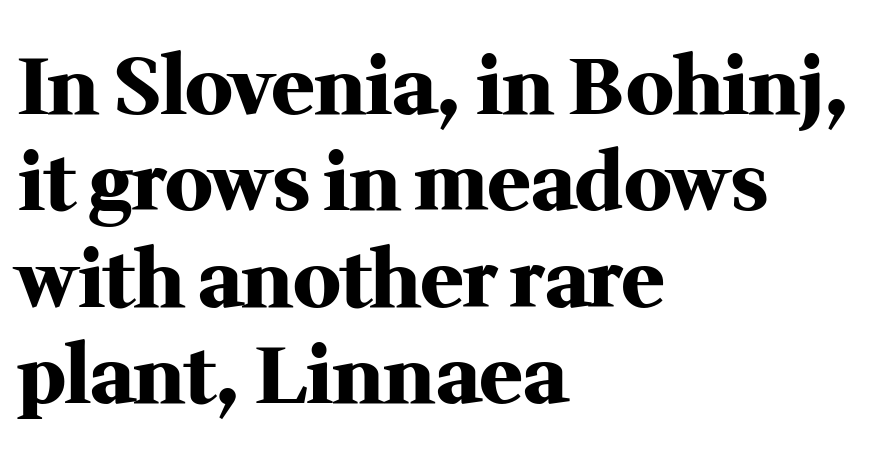
Q: Is the text bold? A: Yes.
Q: Is the text italic (slanted)? A: No, it is upright.
Q: Is the typeface a serif or a sans-serif typeface? A: Serif.
Q: Is the text underlined? A: No.
Q: How is the paragraph aligned? A: Left-aligned.
Q: Is the spacing between letters normal or unusually wide? A: Normal.
Q: Width (condensed, normal, or wide)? A: Normal.
Q: Stroke contrast? A: Medium.
Q: x-height? A: Medium.
Q: Monospaced? A: No.
